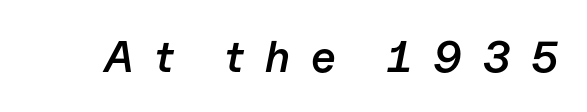
Each letter keeps its own natural width here, so spacing adapts to shape. Notice how the stems are inclined rather than vertical — that's the hallmark of italics. Type without underlining. Every letter is mildly thick-stroked: semibold rather than bold. The tracking reads as deliberately expanded to a designer's eye.
